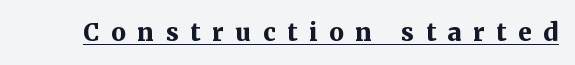
{"italic": "no", "bold": "yes", "underline": "yes", "letter_spacing": "wide", "letter_spacing_em": 0.5, "glyph_px": 24}
